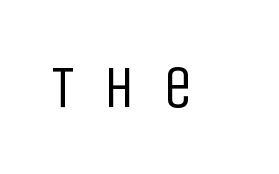
{"serif": "no", "italic": "no", "bold": "no", "weight": "regular", "width": "condensed", "stroke_contrast": "low", "x_height": "large", "monospaced": "no", "underline": "no", "letter_spacing": "wide", "letter_spacing_em": 0.47, "glyph_px": 60}
